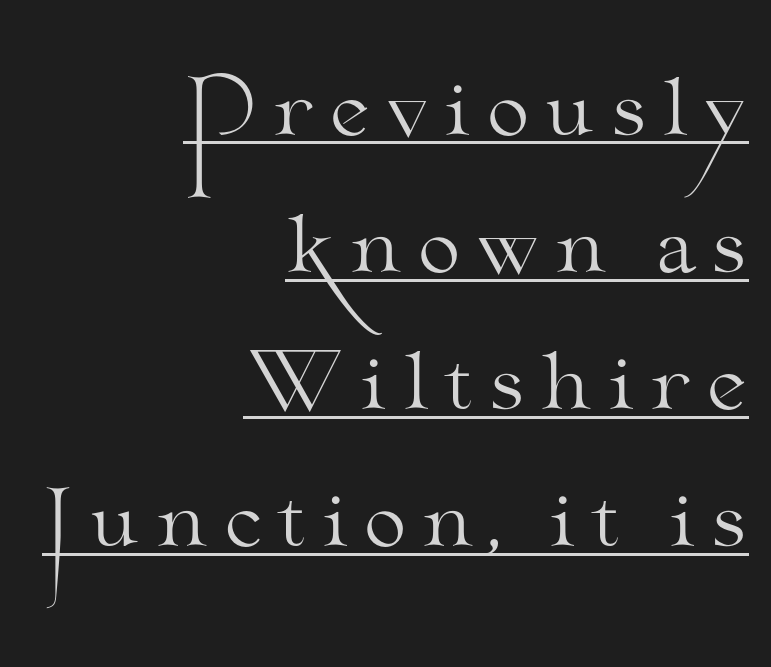
{"serif": "yes", "italic": "no", "bold": "no", "weight": "light", "width": "wide", "stroke_contrast": "medium", "x_height": "small", "monospaced": "no", "underline": "yes", "align": "right", "line_spacing_ratio": 1.78, "glyph_px": 77}
